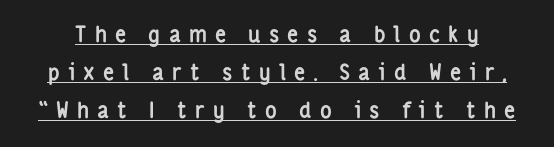
The face used here has the dense, thick strokes of a bold. The rendering inserts visible extra space after every character. Caption: lettering with a line underneath. The font's upright variant was chosen for this text.
